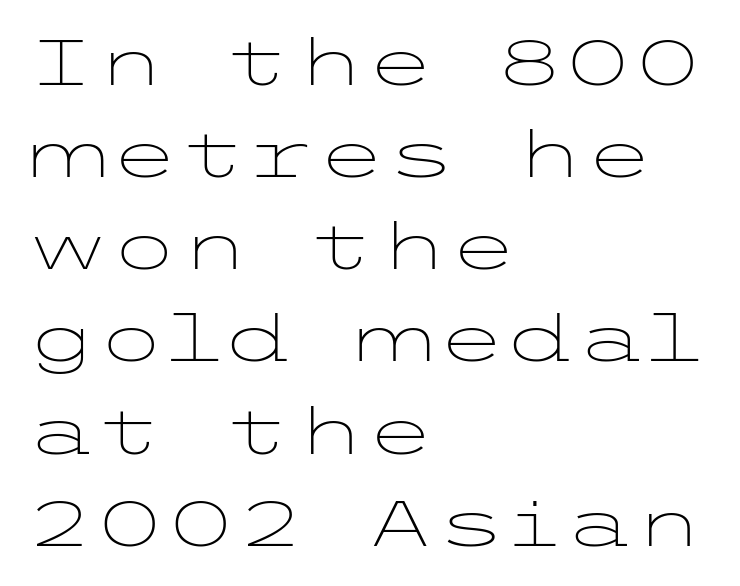
Q: Is the text bold? A: No.
Q: Is the text italic (slanted)? A: No, it is upright.
Q: Is the typeface a serif or a sans-serif typeface? A: Sans-serif.
Q: Is the text underlined? A: No.
Q: How is the paragraph aligned? A: Left-aligned.
Q: Is the spacing between letters normal or unusually wide? A: Normal.
Q: Is the spacing between lines tight, normal or loose? A: Normal.
Q: Width (condensed, normal, or wide)? A: Wide.
Q: Stroke contrast? A: Low.
Q: x-height? A: Medium.
